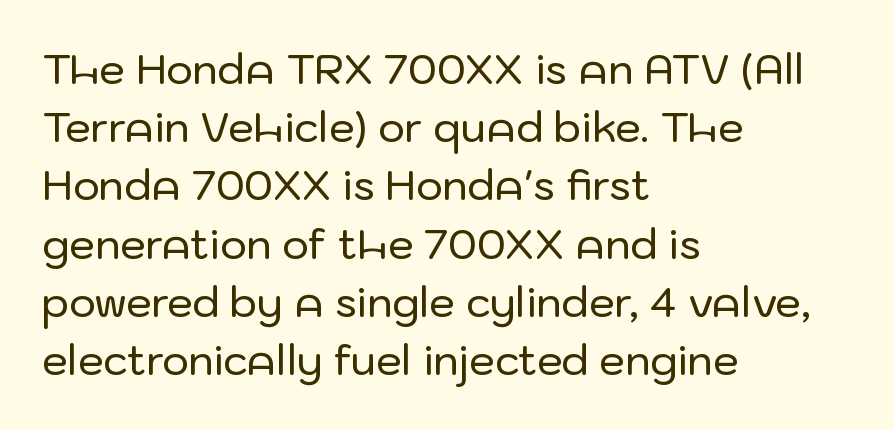
Q: Is the text italic (slanted)? A: No, it is upright.
Q: Is the typeface a serif or a sans-serif typeface? A: Sans-serif.
Q: Is the text underlined? A: No.
Q: How is the paragraph aligned? A: Left-aligned.
Q: Is the spacing between letters normal or unusually wide? A: Normal.
Q: Is the spacing between lines tight, normal or loose? A: Normal.
Q: Width (condensed, normal, or wide)? A: Normal.
Q: Stroke contrast? A: Low.
Q: x-height? A: Medium.
Q: Monospaced? A: No.
